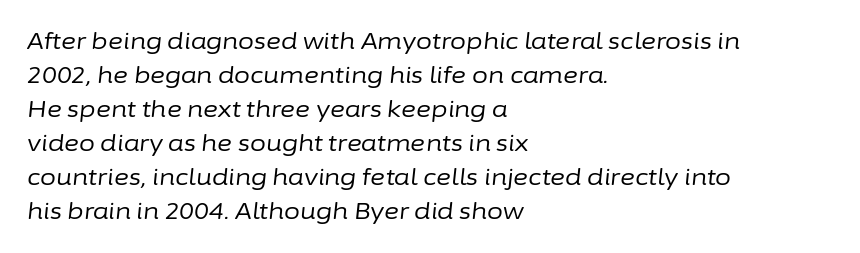
Q: Is the text bold? A: No.
Q: Is the text italic (slanted)? A: Yes, it leans right by about 6 degrees.
Q: Is the text underlined? A: No.
Q: How is the paragraph aligned? A: Left-aligned.
Q: Is the spacing between letters normal or unusually wide? A: Normal.
Q: Is the spacing between lines tight, normal or loose? A: Normal.
